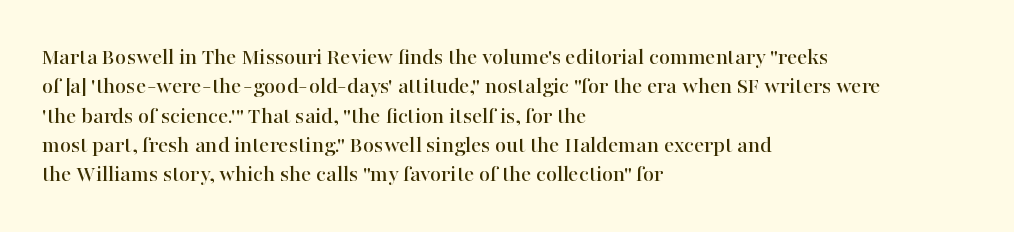
The image shows 24 px text type, upright; set left-aligned, line spacing 1.22x, normal letter spacing, not underlined.
